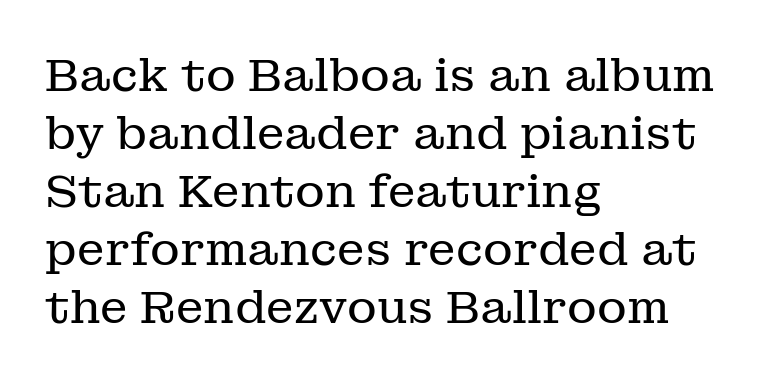
{"serif": "yes", "italic": "no", "bold": "no", "weight": "regular", "width": "normal", "stroke_contrast": "low", "x_height": "medium", "monospaced": "no", "underline": "no", "align": "left", "line_spacing": "normal", "line_spacing_ratio": 1.26, "letter_spacing": "normal", "letter_spacing_em": 0.0, "glyph_px": 46}
